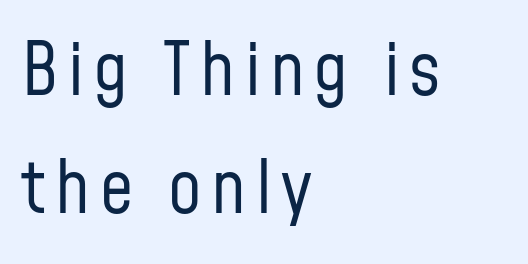
Rows of type keep a routine distance in the vertical direction. These lines were composed using upright roman letters. Plain, unruled lines of type. Vertical stems look standard width or narrower in stroke. Looks like regular typesetting: each glyph gets only the width it needs. A classic flush-left, rag-right setting is used for this passage.
